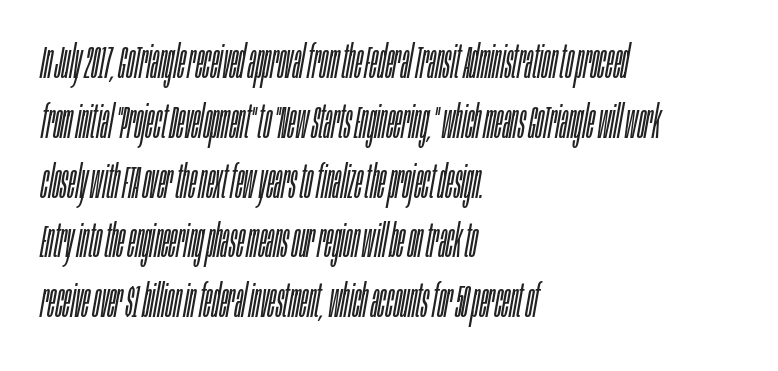
{"italic": "yes", "lean": "right", "slant_degrees": 10, "bold": "no", "weight": "light", "width": "condensed", "stroke_contrast": "low", "x_height": "large", "monospaced": "no", "underline": "no", "align": "left", "line_spacing": "normal", "line_spacing_ratio": 1.3, "letter_spacing": "normal", "letter_spacing_em": 0.0, "glyph_px": 46}
